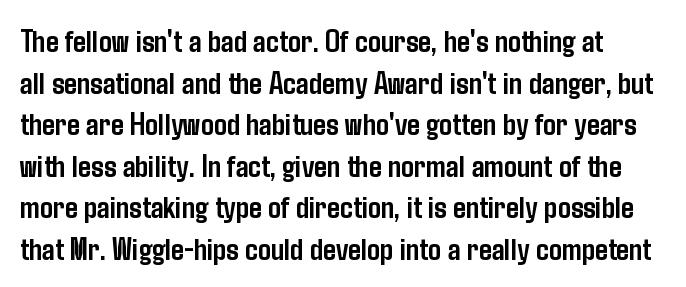
What weight is shown? A full bold with thick strokes. Clear beneath every line of the passage. The axis of the letterforms is exactly vertical. Vertically, the passage feels balanced, rows spaced as you'd expect. The letterforms sit shoulder to shoulder at normal distance.
